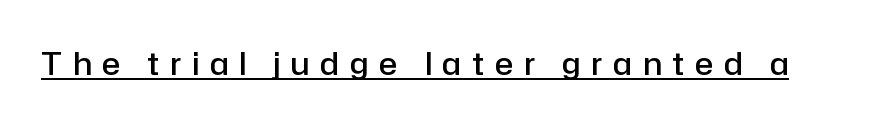
{"serif": "no", "italic": "no", "bold": "semi", "weight": "semibold", "width": "normal", "stroke_contrast": "low", "x_height": "medium", "monospaced": "no", "underline": "yes", "letter_spacing": "wide", "letter_spacing_em": 0.35, "glyph_px": 31}
